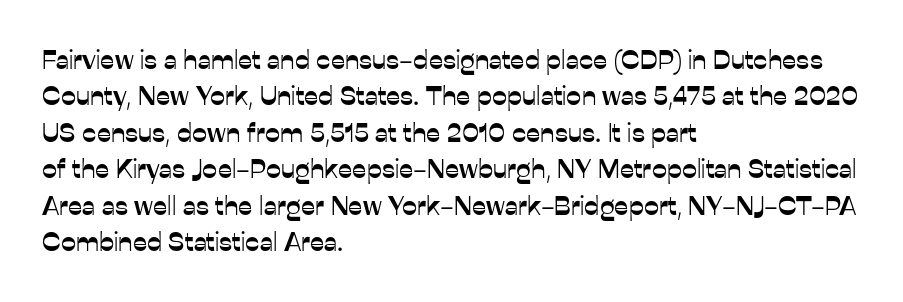
Tracking value appears to be zero — textbook default spacing. The type sits square on the baseline with zero lean. A clean baseline with only descenders dipping below it. Is the block centered? No — it sits flush against the left margin. Notice how descenders clear the ascenders below comfortably — that's standard leading.
